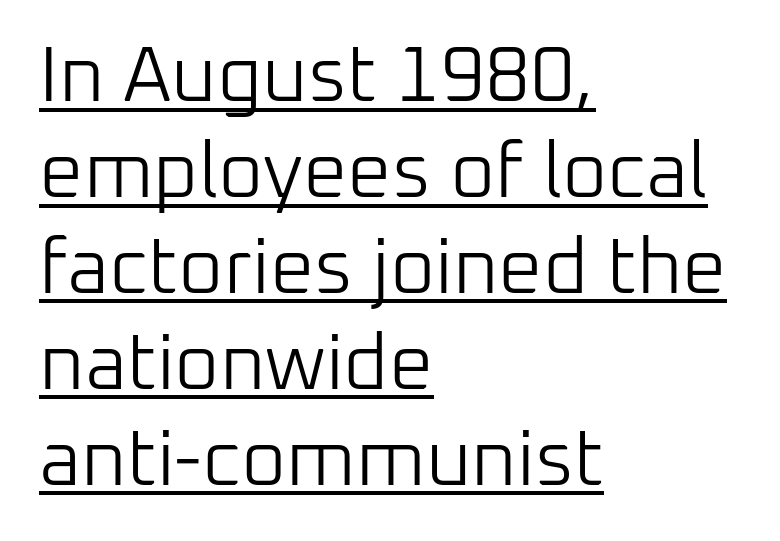
{"serif": "no", "italic": "no", "bold": "no", "weight": "light", "width": "normal", "stroke_contrast": "low", "x_height": "medium", "monospaced": "no", "underline": "yes", "align": "left", "line_spacing_ratio": 1.23, "letter_spacing": "normal", "letter_spacing_em": 0.0, "glyph_px": 78}
